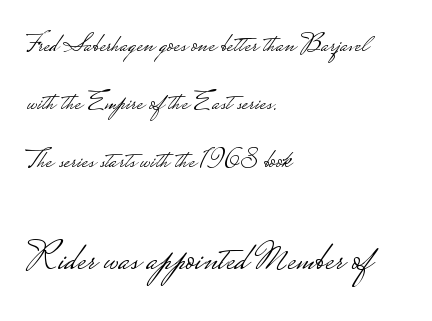
{"serif": "no", "bold": "no", "weight": "light", "width": "wide", "stroke_contrast": "low", "monospaced": "no", "underline": "no", "align": "left", "line_spacing": "loose", "line_spacing_ratio": 2.15, "letter_spacing": "normal", "letter_spacing_em": 0.0, "larger_block": "second", "size_ratio": 1.48, "glyph_px": 40}
